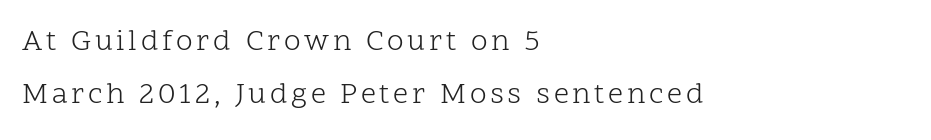
The image shows 30 px light serif type, upright; set left-aligned, line spacing 1.78x, not underlined; low stroke contrast and a medium x-height.
